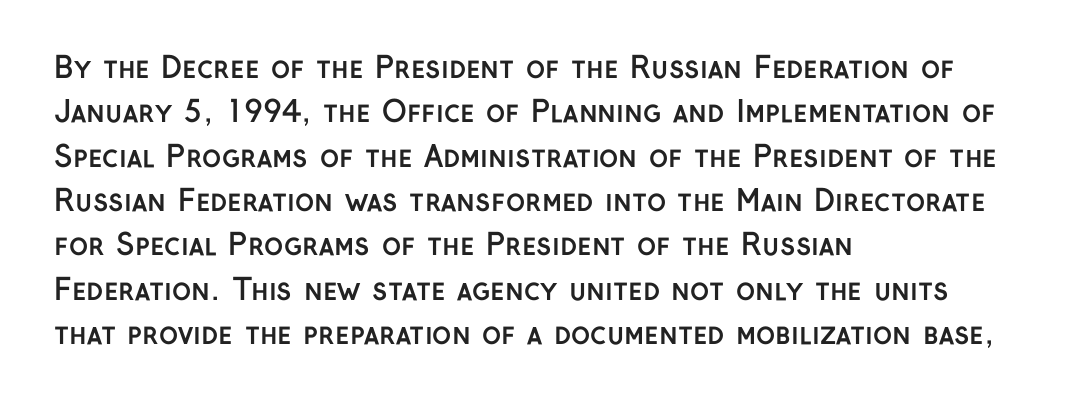
The image shows 29 px semibold sans-serif type, upright; set left-aligned, normal line spacing (1.53x), normal letter spacing, not underlined; low stroke contrast and a medium x-height.
